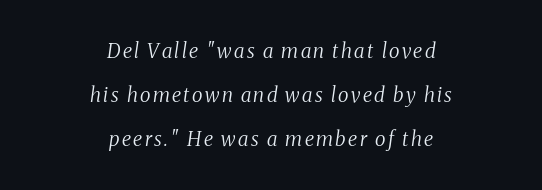
Beneath every word, the page is bare. Typeset on center — no edge is straight. Heft: none added — not bold. Does the lettering tilt? It does — this is italic. In terms of leading, this rendering errs on the spacious side.
